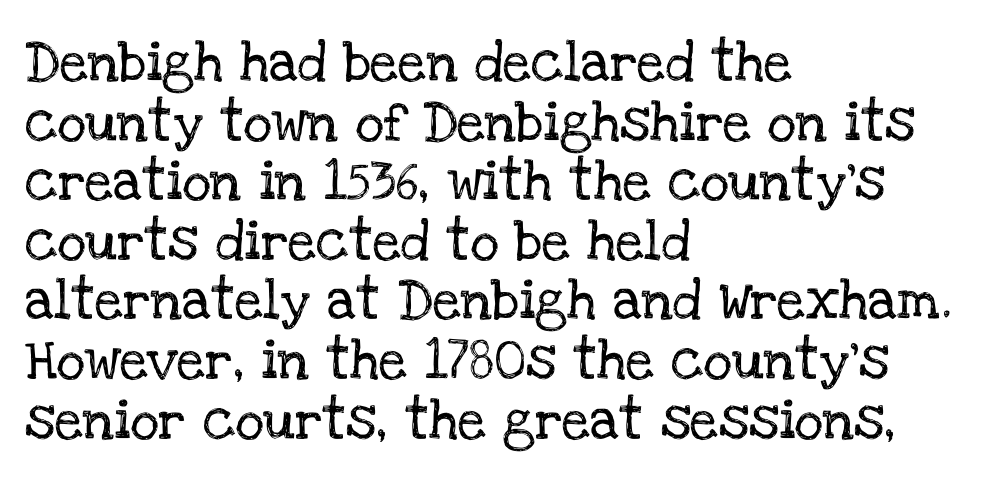
How are the letters spaced? Ordinarily, with no added tracking. You can tell it's not italic because the verticals are truly vertical. Note the varied advance widths — an 'i' is clearly narrower than an 'm'. Is this a sans? No — the strokes have serifs. Decoration check: the copy has no underline. A student would call this left alignment; a typographer would say flush left, rag right.
